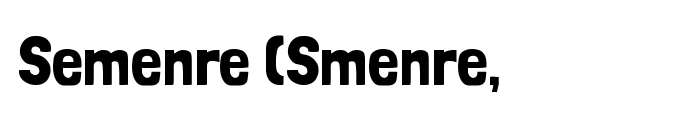
{"serif": "no", "italic": "no", "width": "condensed", "stroke_contrast": "low", "x_height": "medium", "monospaced": "no", "underline": "no", "letter_spacing": "normal", "letter_spacing_em": 0.0, "glyph_px": 70}
